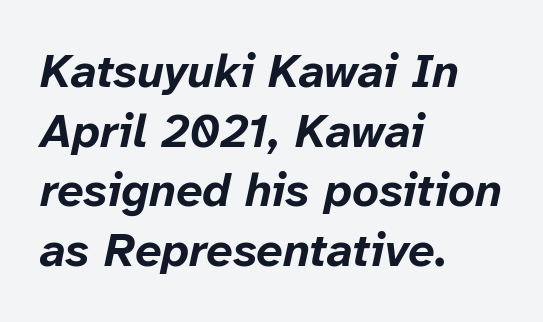
{"italic": "yes", "lean": "right", "slant_degrees": 12, "bold": "yes", "weight": "bold", "width": "normal", "stroke_contrast": "low", "x_height": "medium", "monospaced": "no", "underline": "no", "align": "left", "line_spacing": "normal", "line_spacing_ratio": 1.27, "letter_spacing": "normal", "letter_spacing_em": 0.0, "glyph_px": 47}
